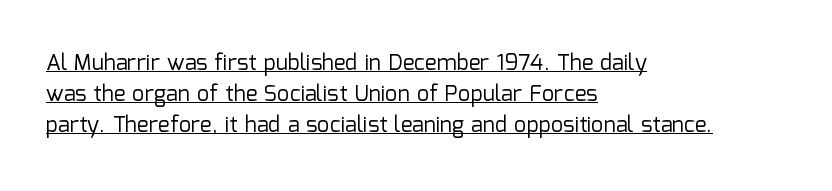
You can see a thin bar hugging the bottom of the glyphs. Interline gaps are of average width in this sample. Leftover space on each line is placed entirely after the last word. This is not heavy type; no bold has been used. In terms of posture, this sample is upright.
